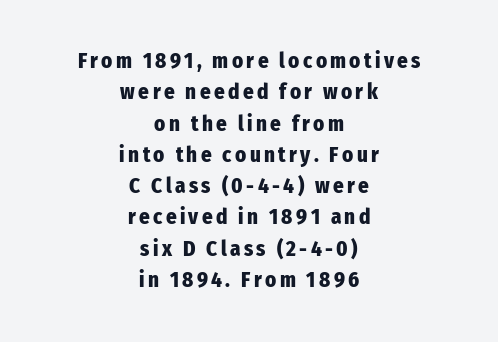
One glance says typical: line gaps are just what's usual. Bare-footed words on every line. In CSS terms this would be text-align: center. Quick note: not italic, upright.
